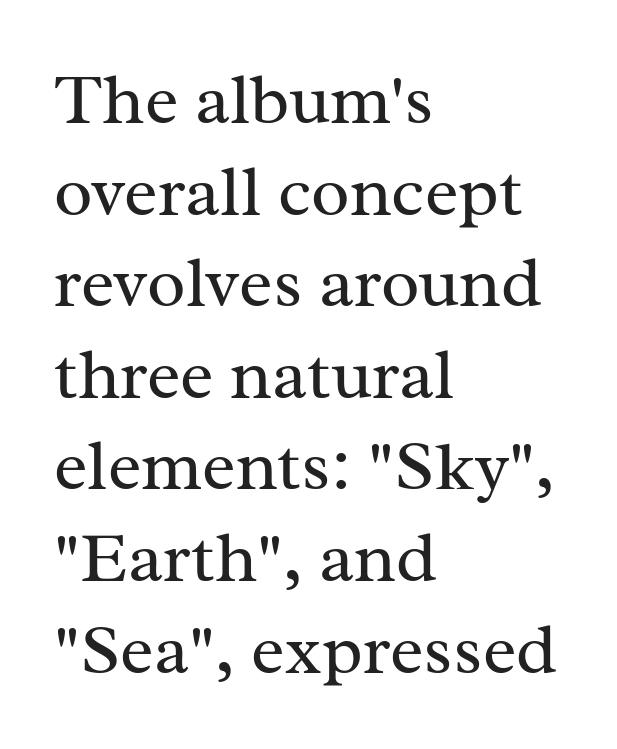
The typeface chosen for these lines features serifs. Is the stroke heavy? The answer is a plain regular-or-lighter. Looks like regular typesetting: each glyph gets only the width it needs. Is the block centered? No — it sits flush against the left margin.
